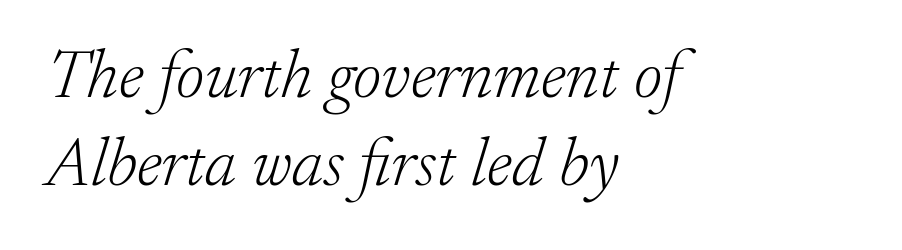
The image shows 69 px light serif type, italic (leaning right); set left-aligned, normal line spacing (1.27x), normal letter spacing, not underlined; low stroke contrast and a small x-height.
